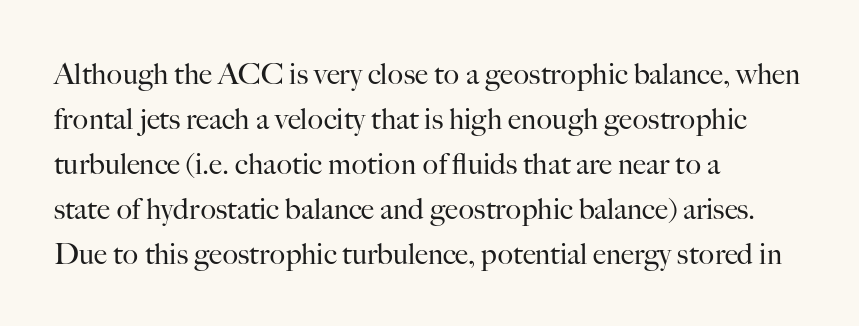
{"serif": "yes", "italic": "no", "bold": "no", "weight": "regular", "width": "normal", "stroke_contrast": "high", "x_height": "small", "monospaced": "no", "underline": "no", "align": "left", "line_spacing": "normal", "line_spacing_ratio": 1.55, "letter_spacing": "normal", "letter_spacing_em": 0.0, "glyph_px": 29}
